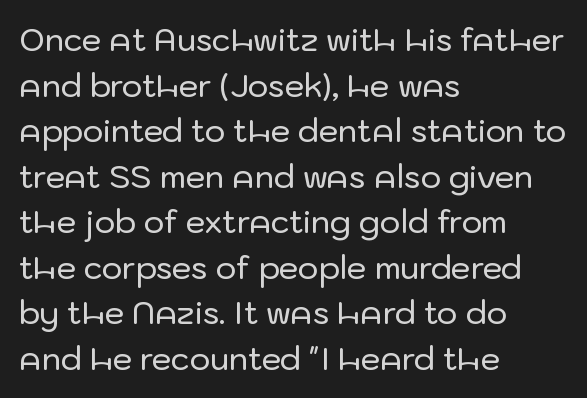
The image shows 31 px sans-serif type, upright; set left-aligned, normal line spacing (1.47x), normal letter spacing, not underlined; low stroke contrast and a medium x-height.
